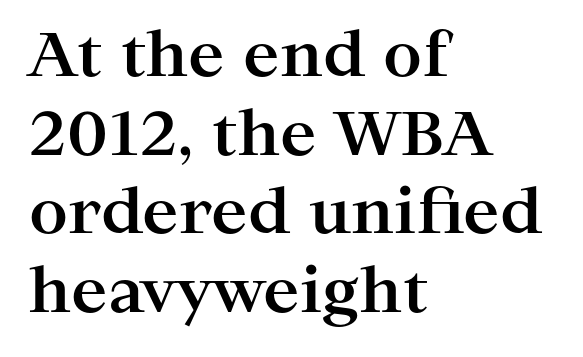
Q: Is the text bold? A: Yes.
Q: Is the text italic (slanted)? A: No, it is upright.
Q: Is the typeface a serif or a sans-serif typeface? A: Serif.
Q: Is the text underlined? A: No.
Q: How is the paragraph aligned? A: Left-aligned.
Q: Is the spacing between letters normal or unusually wide? A: Normal.
Q: Is the spacing between lines tight, normal or loose? A: Normal.
Q: Width (condensed, normal, or wide)? A: Wide.
Q: Stroke contrast? A: High.
Q: x-height? A: Medium.
Q: Monospaced? A: No.
